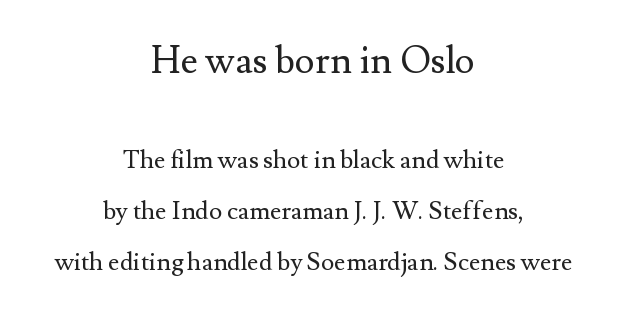
This rendering leaves character spacing at its baseline value. Reading down the block, each line starts at a different indent, mirrored at its end. Leading: increased. No word sits above an underline. If you squint, the top block still reads clearly — it's the larger of the two.
